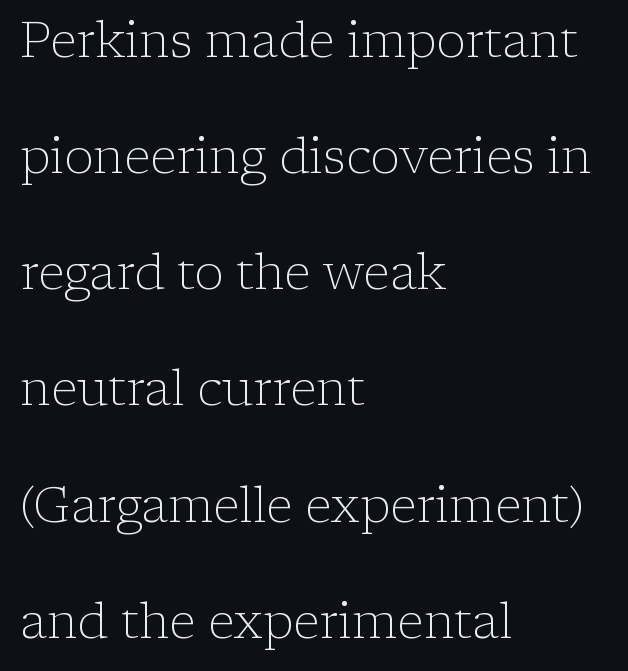
The image shows 49 px light serif type, upright; set left-aligned, loose line spacing (2.37x), normal letter spacing, not underlined; low stroke contrast and a medium x-height.
